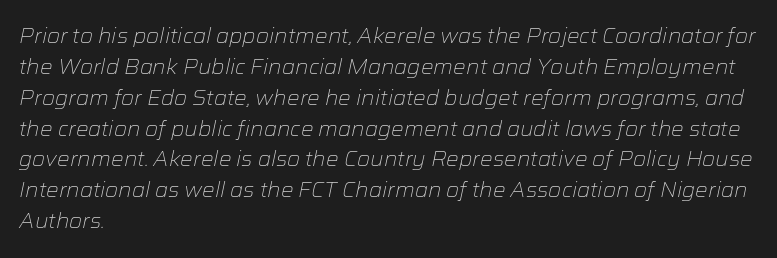
{"italic": "yes", "lean": "right", "slant_degrees": 12, "bold": "no", "underline": "no", "align": "left", "line_spacing": "normal", "line_spacing_ratio": 1.47, "letter_spacing": "normal", "letter_spacing_em": 0.0, "glyph_px": 21}
